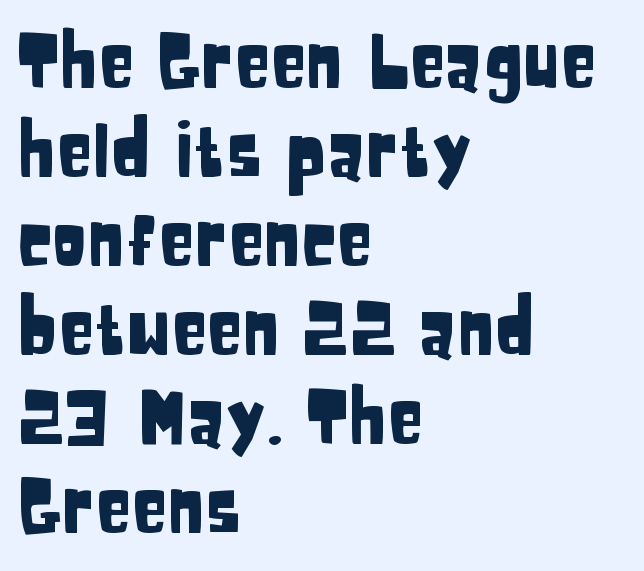
Q: Is the text italic (slanted)? A: No, it is upright.
Q: Is the typeface a serif or a sans-serif typeface? A: Sans-serif.
Q: Is the text underlined? A: No.
Q: How is the paragraph aligned? A: Left-aligned.
Q: Is the spacing between letters normal or unusually wide? A: Normal.
Q: Width (condensed, normal, or wide)? A: Condensed.
Q: Stroke contrast? A: Low.
Q: x-height? A: Large.
Q: Monospaced? A: No.
